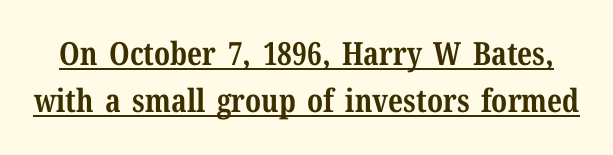
The image shows 32 px bold serif type, upright; set normal line spacing (1.46x), normal letter spacing, underlined; medium stroke contrast and a medium x-height.
